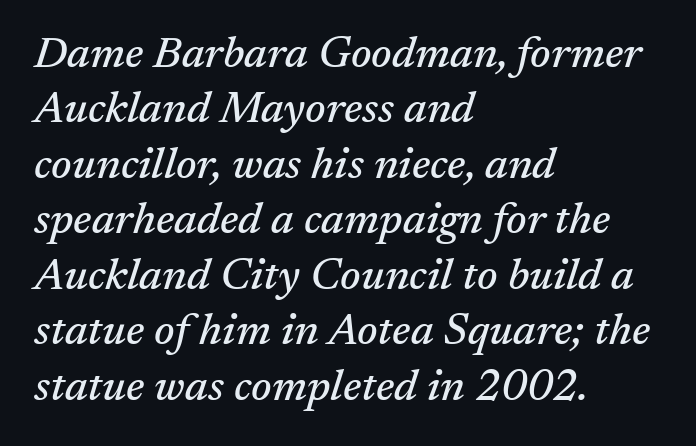
The image shows 44 px serif type, italic (leaning right); set left-aligned, normal line spacing (1.26x), normal letter spacing, not underlined; medium stroke contrast and a medium x-height.
